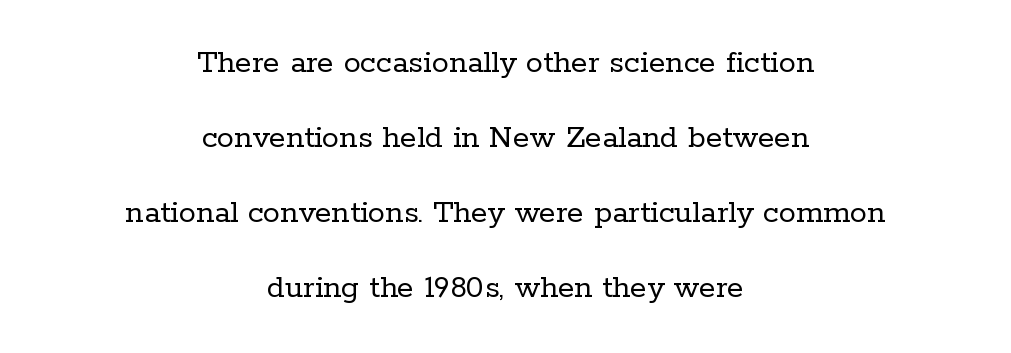
Q: Is the text bold? A: No.
Q: Is the text italic (slanted)? A: No, it is upright.
Q: Is the typeface a serif or a sans-serif typeface? A: Serif.
Q: Is the text underlined? A: No.
Q: How is the paragraph aligned? A: Centered.
Q: Is the spacing between letters normal or unusually wide? A: Normal.
Q: Is the spacing between lines tight, normal or loose? A: Loose.
Q: Width (condensed, normal, or wide)? A: Normal.
Q: Stroke contrast? A: Low.
Q: x-height? A: Medium.
Q: Monospaced? A: No.
